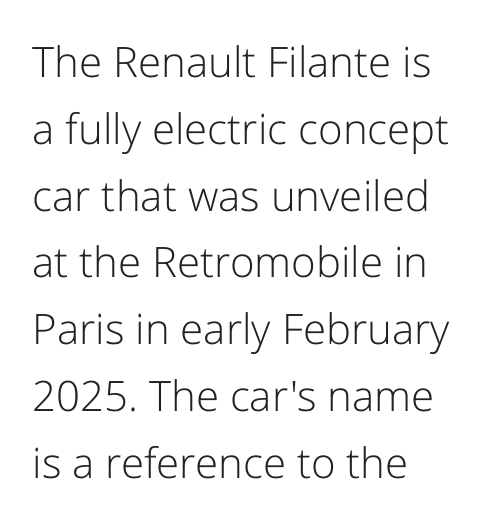
A light-to-regular cut is what we see here. Proportional: the letters do not fall into vertical columns. To sum up the face: it is a sans, with no serifs. If you measured baseline to baseline, you'd find a middling distance. Italic: no, the glyphs are upright roman. Short note: letters normally spaced.
